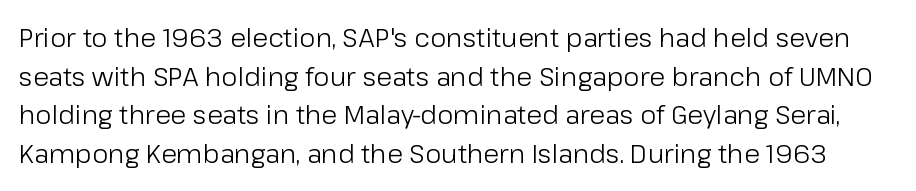
Q: Is the text bold? A: No.
Q: Is the text italic (slanted)? A: No, it is upright.
Q: Is the text underlined? A: No.
Q: Is the spacing between letters normal or unusually wide? A: Normal.
Q: Is the spacing between lines tight, normal or loose? A: Normal.
